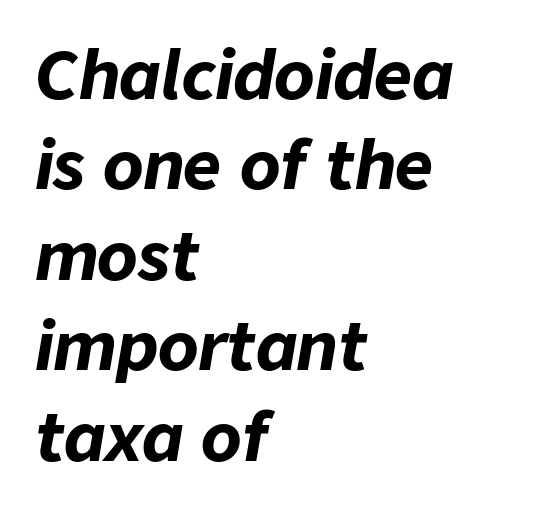
{"italic": "yes", "lean": "right", "slant_degrees": 9, "bold": "yes", "weight": "bold", "width": "normal", "stroke_contrast": "low", "x_height": "medium", "monospaced": "no", "underline": "no", "align": "left", "line_spacing": "normal", "line_spacing_ratio": 1.37, "letter_spacing": "normal", "letter_spacing_em": 0.0, "glyph_px": 66}
